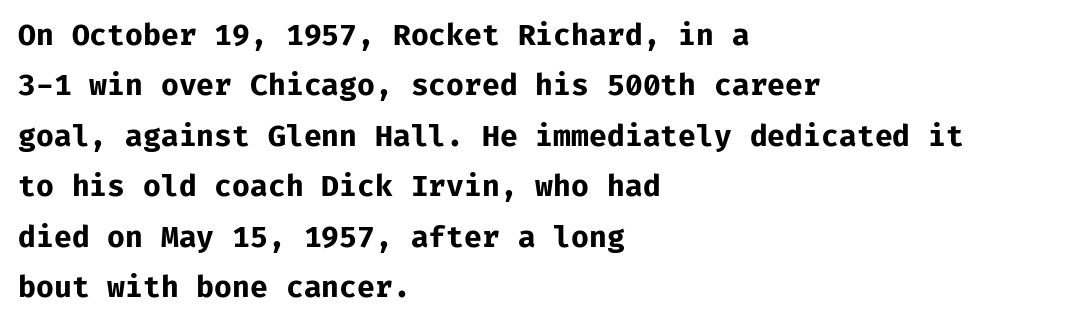
{"serif": "no", "italic": "no", "bold": "yes", "weight": "bold", "width": "normal", "stroke_contrast": "low", "x_height": "medium", "underline": "no", "align": "left", "line_spacing_ratio": 1.74, "letter_spacing": "normal", "letter_spacing_em": 0.0, "glyph_px": 29}
